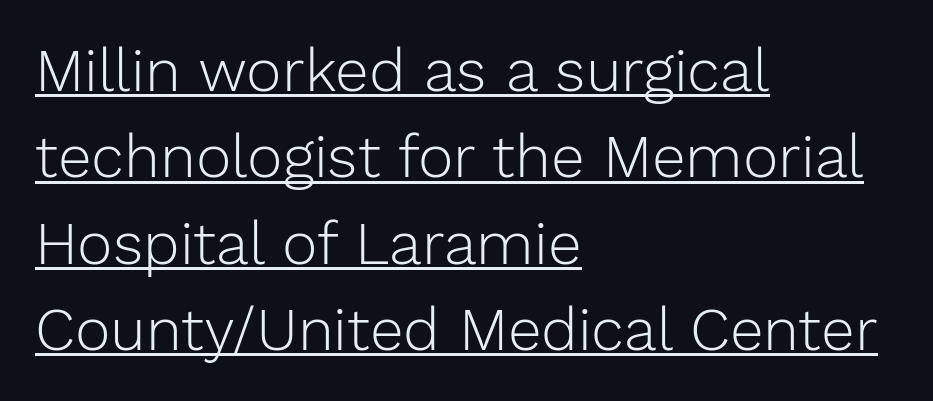
Q: Is the text bold? A: No.
Q: Is the text italic (slanted)? A: No, it is upright.
Q: Is the typeface a serif or a sans-serif typeface? A: Sans-serif.
Q: Is the text underlined? A: Yes.
Q: How is the paragraph aligned? A: Left-aligned.
Q: Is the spacing between letters normal or unusually wide? A: Normal.
Q: Is the spacing between lines tight, normal or loose? A: Normal.
Q: Width (condensed, normal, or wide)? A: Normal.
Q: Stroke contrast? A: Low.
Q: x-height? A: Medium.
Q: Monospaced? A: No.
